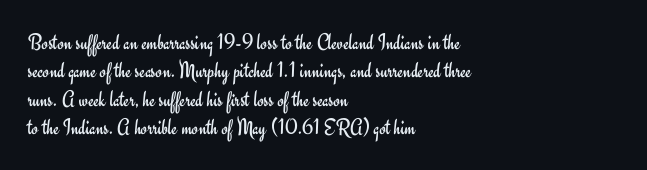
Q: Is the text bold? A: No.
Q: Is the text italic (slanted)? A: Yes.
Q: Is the text underlined? A: No.
Q: How is the paragraph aligned? A: Left-aligned.
Q: Is the spacing between letters normal or unusually wide? A: Normal.
